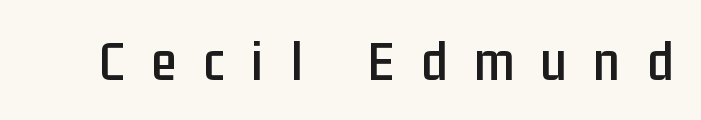
{"serif": "no", "italic": "no", "width": "condensed", "stroke_contrast": "low", "x_height": "medium", "monospaced": "no", "underline": "no", "letter_spacing": "wide", "letter_spacing_em": 0.46, "glyph_px": 58}
